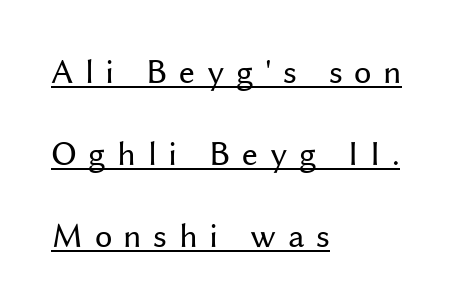
The image shows 35 px regular-weight sans-serif type, upright; set left-aligned, loose line spacing (2.35x), unusually wide letter spacing (+0.33 em), underlined; medium stroke contrast and a medium x-height.
